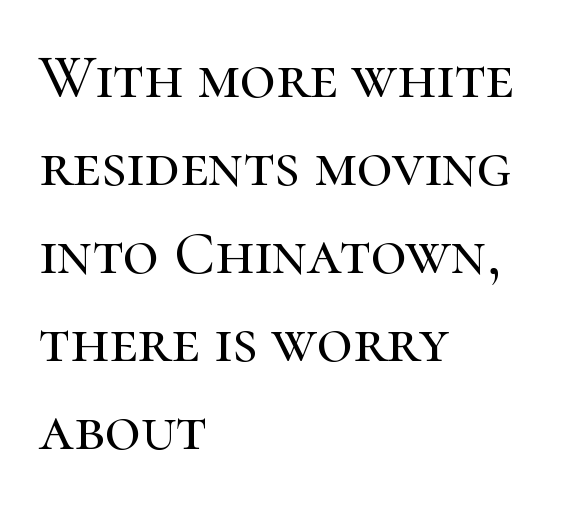
Q: Is the text italic (slanted)? A: No, it is upright.
Q: Is the typeface a serif or a sans-serif typeface? A: Serif.
Q: Is the text underlined? A: No.
Q: How is the paragraph aligned? A: Left-aligned.
Q: Is the spacing between letters normal or unusually wide? A: Normal.
Q: Is the spacing between lines tight, normal or loose? A: Normal.
Q: Width (condensed, normal, or wide)? A: Normal.
Q: Stroke contrast? A: High.
Q: x-height? A: Medium.
Q: Monospaced? A: No.
